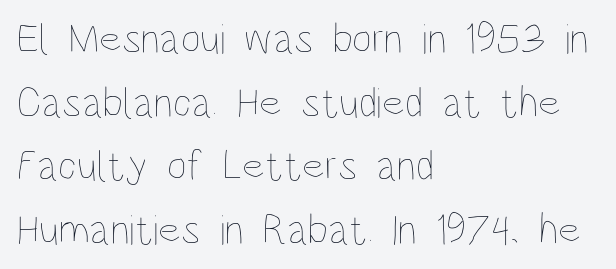
The image shows 43 px thin, condensed type, upright; set left-aligned, normal line spacing (1.48x), normal letter spacing, not underlined; low stroke contrast and a large x-height.
